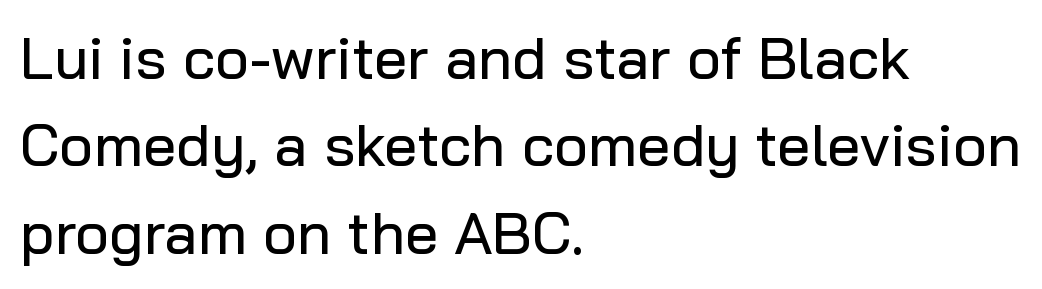
This sample uses an upright cut, with every glyph sitting square on the baseline. The rows are spaced the way most documents space them. Which margin do the lines hug? The left one — the right edge is uneven. The passage shown is not underscored anywhere. The type is set solid horizontally, with unmodified tracking.
